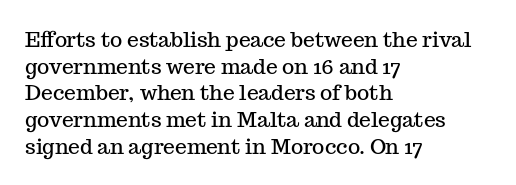
The image shows 21 px text type, upright; set left-aligned, normal line spacing (1.27x), normal letter spacing, not underlined.
